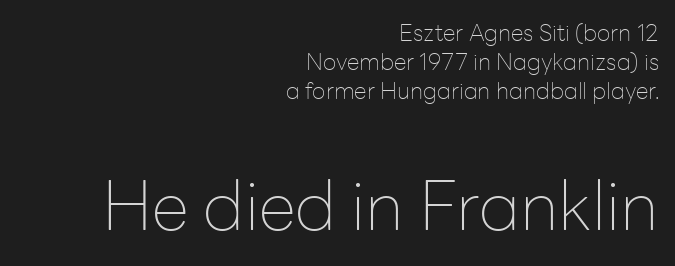
The image shows 68 px thin sans-serif type, upright; set right-aligned, normal line spacing (1.27x), normal letter spacing, not underlined; the second (bottom) block is 2.96x larger; low stroke contrast and a medium x-height.
